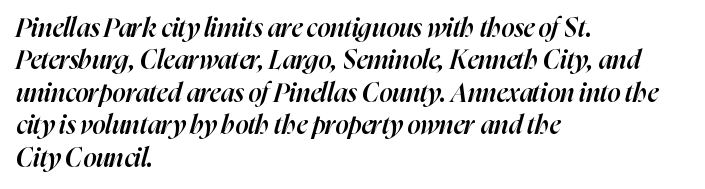
Q: Is the text bold? A: Semi-bold.
Q: Is the text italic (slanted)? A: Yes, it leans right by about 16 degrees.
Q: Is the text underlined? A: No.
Q: How is the paragraph aligned? A: Left-aligned.
Q: Is the spacing between letters normal or unusually wide? A: Normal.
Q: Is the spacing between lines tight, normal or loose? A: Normal.
